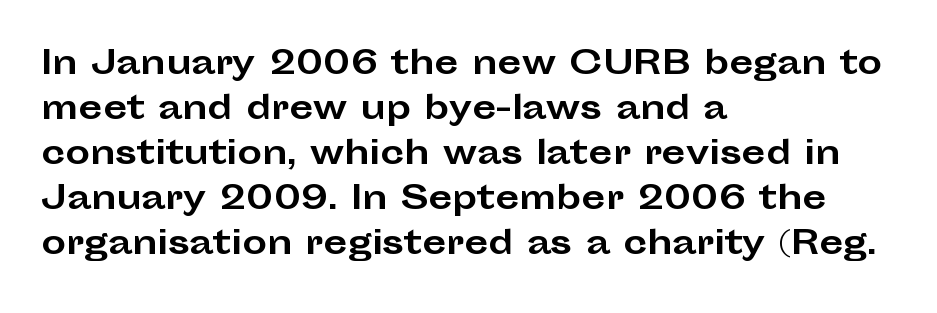
{"serif": "no", "italic": "no", "bold": "yes", "weight": "bold", "width": "wide", "stroke_contrast": "low", "x_height": "medium", "monospaced": "no", "underline": "no", "align": "left", "line_spacing": "normal", "line_spacing_ratio": 1.45, "letter_spacing": "normal", "letter_spacing_em": 0.0, "glyph_px": 31}
